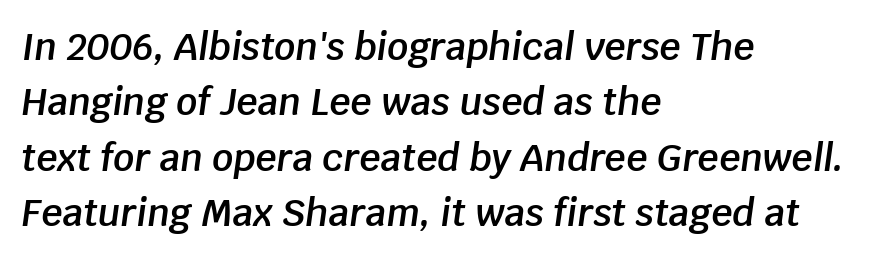
{"italic": "yes", "lean": "right", "slant_degrees": 8, "bold": "semi", "weight": "semibold", "width": "normal", "stroke_contrast": "low", "x_height": "large", "monospaced": "no", "underline": "no", "align": "left", "line_spacing": "normal", "line_spacing_ratio": 1.5, "letter_spacing": "normal", "letter_spacing_em": 0.0, "glyph_px": 37}
